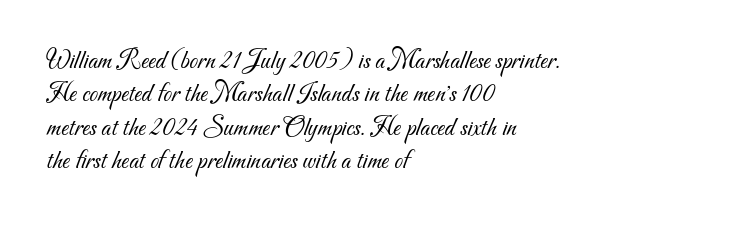
Leftover space on each line is placed entirely after the last word. Descender tails drop into unmarked territory. Standard letterfit; no display-style spreading of the glyphs. The font sits on the lighter half of the weight spectrum, regular included.
